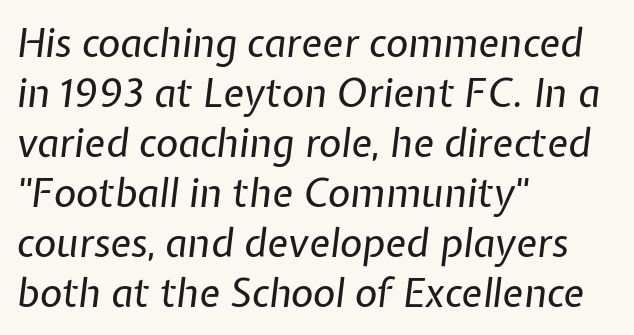
The zone under the glyphs is completely vacant. The text carries the slant typical of an italic or oblique font. The passage shown is typed in a proportional face where columns would drift. The strokes are not fattened; the text isn't bold.
